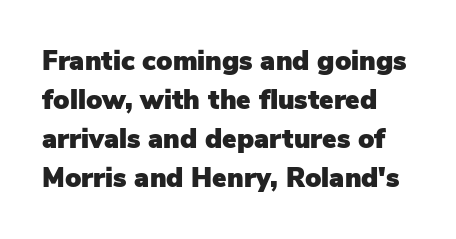
{"italic": "no", "underline": "no", "line_spacing": "normal", "line_spacing_ratio": 1.44, "letter_spacing": "normal", "letter_spacing_em": 0.0, "glyph_px": 27}
